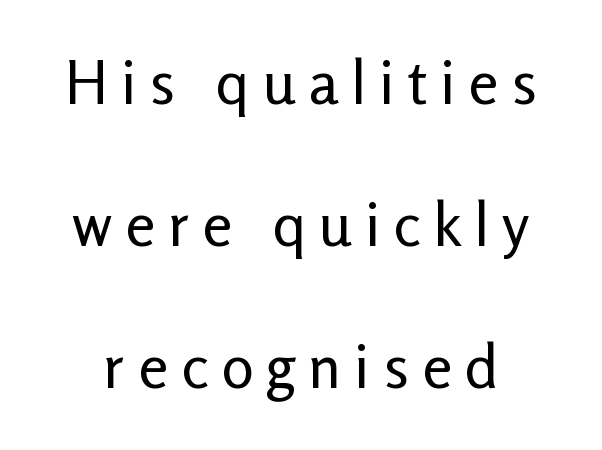
Q: Is the text bold? A: No.
Q: Is the text italic (slanted)? A: No, it is upright.
Q: Is the typeface a serif or a sans-serif typeface? A: Sans-serif.
Q: Is the text underlined? A: No.
Q: Is the spacing between letters normal or unusually wide? A: Unusually wide.
Q: Is the spacing between lines tight, normal or loose? A: Loose.
Q: Width (condensed, normal, or wide)? A: Normal.
Q: Stroke contrast? A: Low.
Q: x-height? A: Medium.
Q: Monospaced? A: No.
